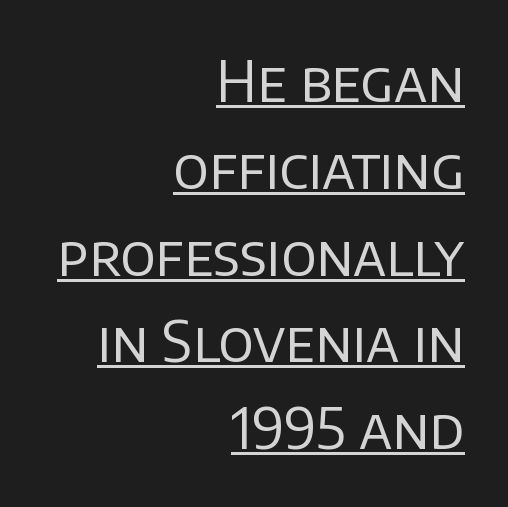
{"serif": "no", "italic": "no", "bold": "no", "weight": "regular", "width": "normal", "stroke_contrast": "low", "x_height": "large", "monospaced": "no", "underline": "yes", "align": "right", "line_spacing": "normal", "line_spacing_ratio": 1.55, "letter_spacing": "normal", "letter_spacing_em": 0.0, "glyph_px": 56}
